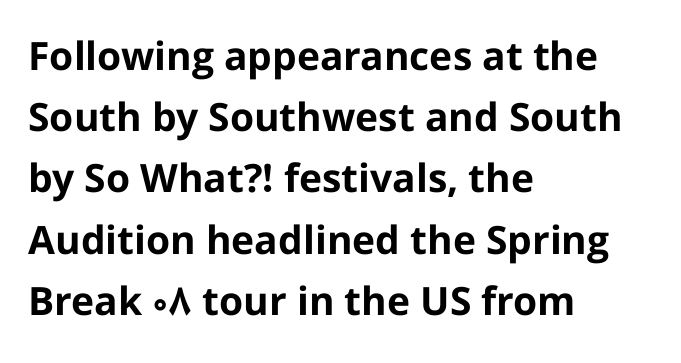
The image shows 39 px bold sans-serif type, upright; set left-aligned, normal line spacing (1.57x), normal letter spacing, not underlined; low stroke contrast and a medium x-height.
